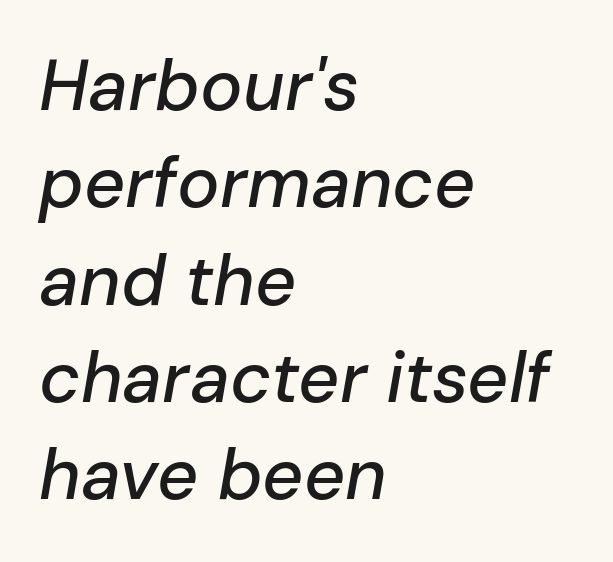
Q: Is the text italic (slanted)? A: Yes, it leans right by about 10 degrees.
Q: Is the text underlined? A: No.
Q: How is the paragraph aligned? A: Left-aligned.
Q: Is the spacing between letters normal or unusually wide? A: Normal.
Q: Is the spacing between lines tight, normal or loose? A: Normal.
Q: Width (condensed, normal, or wide)? A: Normal.
Q: Stroke contrast? A: Low.
Q: x-height? A: Medium.
Q: Monospaced? A: No.
